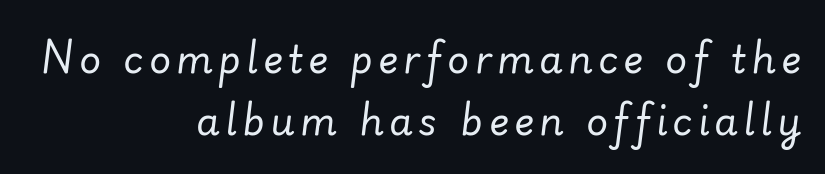
Q: Is the text bold? A: No.
Q: Is the text italic (slanted)? A: Yes, it leans right by about 7 degrees.
Q: Is the text underlined? A: No.
Q: How is the paragraph aligned? A: Right-aligned.
Q: Is the spacing between lines tight, normal or loose? A: Normal.
Q: Width (condensed, normal, or wide)? A: Normal.
Q: Stroke contrast? A: Low.
Q: x-height? A: Small.
Q: Monospaced? A: No.
